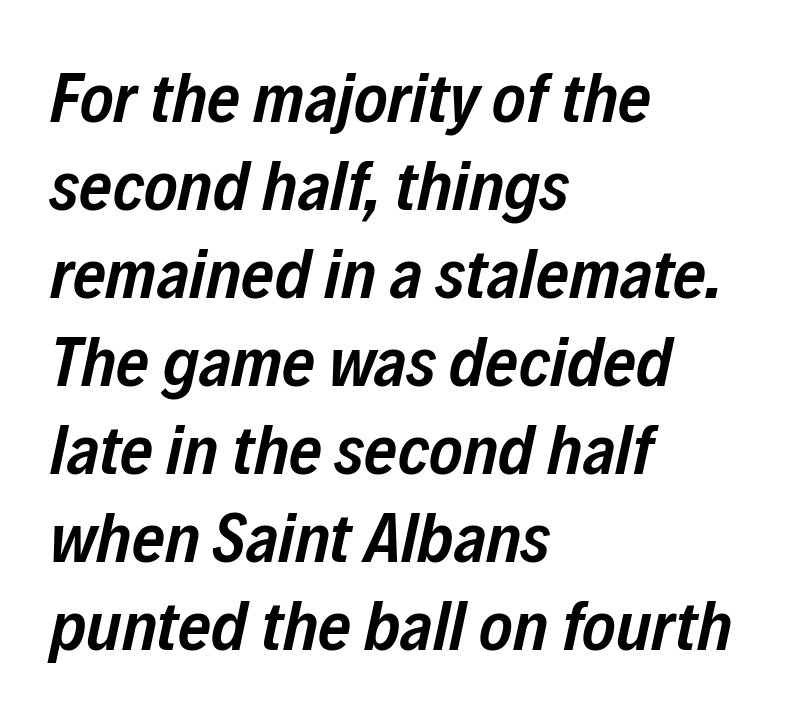
Notice how the passage keeps a crisp vertical edge on the left only. Nothing unusual about the tracking: characters are spaced as the font intends. Looks like regular typesetting: each glyph gets only the width it needs. Weight check: semibold — heavier than regular, not quite bold. If you drew a line through each stem, it would be angled. The passage shown is not underscored anywhere.
